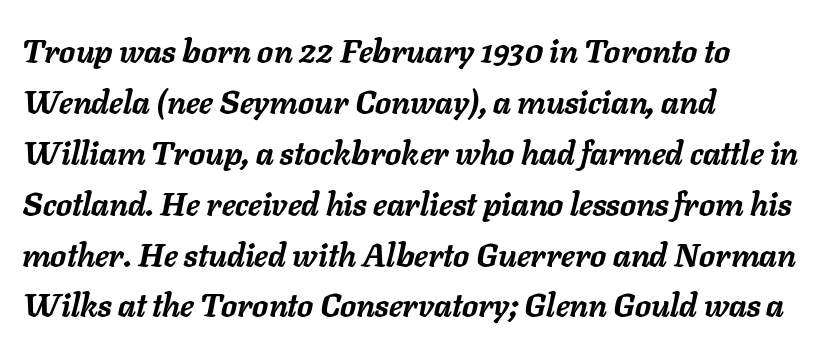
Q: Is the text bold? A: Yes.
Q: Is the text italic (slanted)? A: Yes, it leans right by about 11 degrees.
Q: Is the text underlined? A: No.
Q: How is the paragraph aligned? A: Left-aligned.
Q: Is the spacing between letters normal or unusually wide? A: Normal.
Q: Is the spacing between lines tight, normal or loose? A: Normal.
Q: Width (condensed, normal, or wide)? A: Normal.
Q: Stroke contrast? A: Low.
Q: x-height? A: Medium.
Q: Monospaced? A: No.
